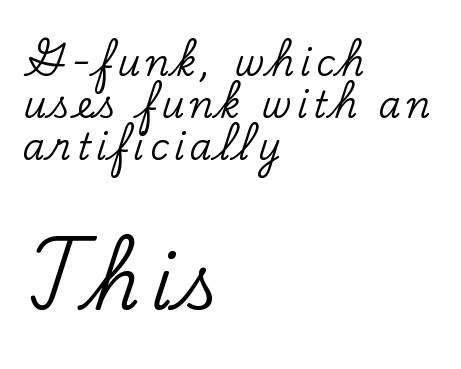
Q: Is the text italic (slanted)? A: Yes.
Q: Is the typeface a serif or a sans-serif typeface? A: Serif.
Q: Is the text underlined? A: No.
Q: How is the paragraph aligned? A: Left-aligned.
Q: Which block of text is set in a larger size, the first (top) or the second (bottom)? A: The second (bottom) one.
Q: Width (condensed, normal, or wide)? A: Normal.
Q: Stroke contrast? A: Low.
Q: x-height? A: Small.
Q: Monospaced? A: No.
